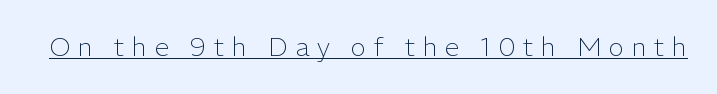
Q: Is the text bold? A: No.
Q: Is the text italic (slanted)? A: No, it is upright.
Q: Is the text underlined? A: Yes.
Q: Is the spacing between letters normal or unusually wide? A: Unusually wide.
